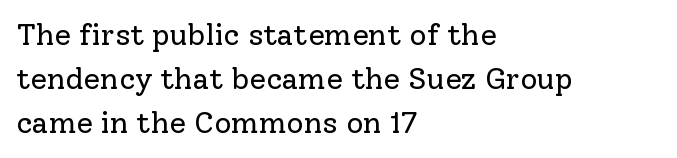
Q: Is the text bold? A: No.
Q: Is the text italic (slanted)? A: No, it is upright.
Q: Is the typeface a serif or a sans-serif typeface? A: Serif.
Q: Is the text underlined? A: No.
Q: How is the paragraph aligned? A: Left-aligned.
Q: Is the spacing between letters normal or unusually wide? A: Normal.
Q: Is the spacing between lines tight, normal or loose? A: Normal.
Q: Width (condensed, normal, or wide)? A: Normal.
Q: Stroke contrast? A: Low.
Q: x-height? A: Medium.
Q: Monospaced? A: No.
